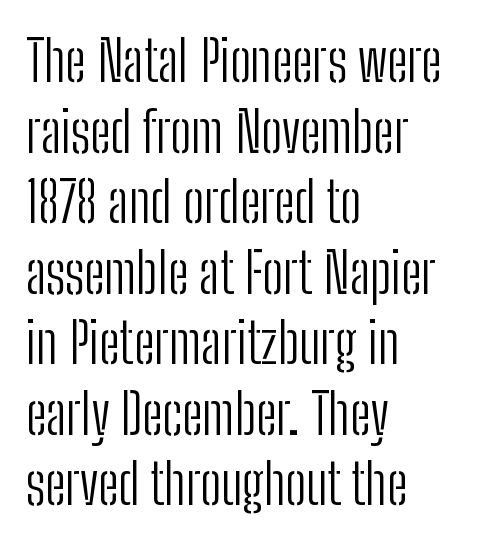
Q: Is the text bold? A: No.
Q: Is the text italic (slanted)? A: No, it is upright.
Q: Is the typeface a serif or a sans-serif typeface? A: Sans-serif.
Q: Is the text underlined? A: No.
Q: How is the paragraph aligned? A: Left-aligned.
Q: Is the spacing between letters normal or unusually wide? A: Normal.
Q: Is the spacing between lines tight, normal or loose? A: Normal.
Q: Width (condensed, normal, or wide)? A: Condensed.
Q: Stroke contrast? A: Low.
Q: x-height? A: Medium.
Q: Monospaced? A: No.
